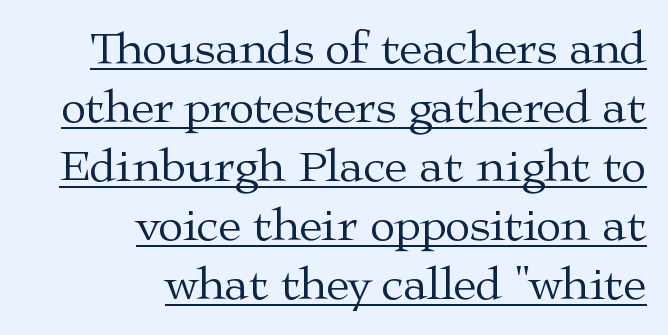
The image shows 46 px regular-weight, wide serif type, upright; set right-aligned, normal line spacing (1.28x), normal letter spacing, underlined; medium stroke contrast and a medium x-height.
